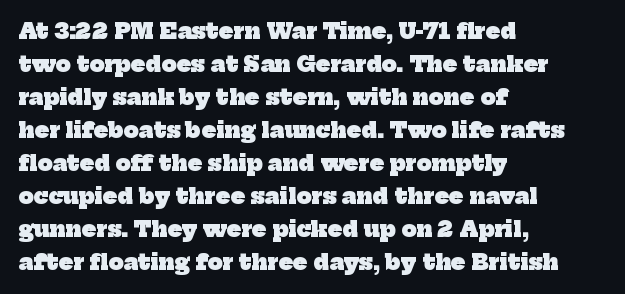
Compared with a centered layout, this one pins lines to the left instead. Letter spacing: default. Type without underlining. Heavy-handed strokes throughout: this text is bold. Students, observe: this is what conventionally led text looks like.
